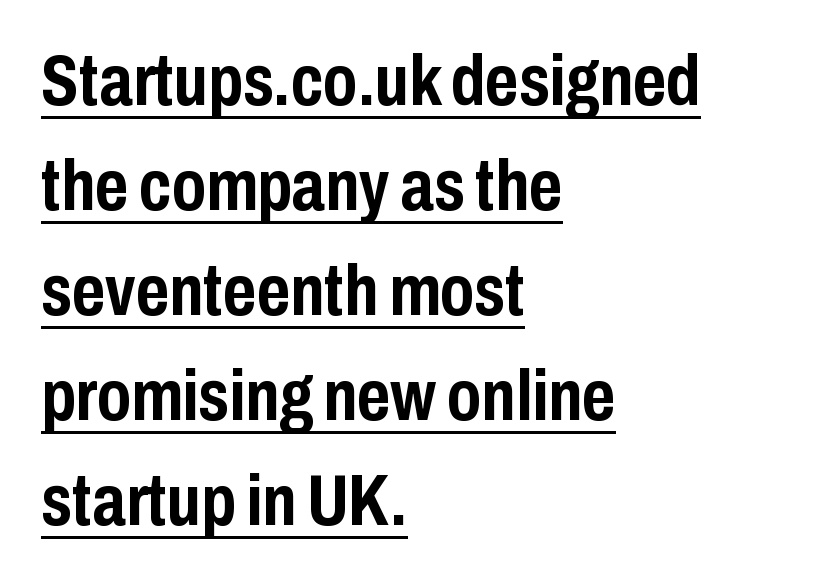
{"serif": "no", "italic": "no", "bold": "yes", "weight": "semibold", "width": "condensed", "stroke_contrast": "low", "x_height": "medium", "monospaced": "no", "underline": "yes", "align": "left", "line_spacing": "normal", "line_spacing_ratio": 1.46, "letter_spacing": "normal", "letter_spacing_em": 0.0, "glyph_px": 72}
